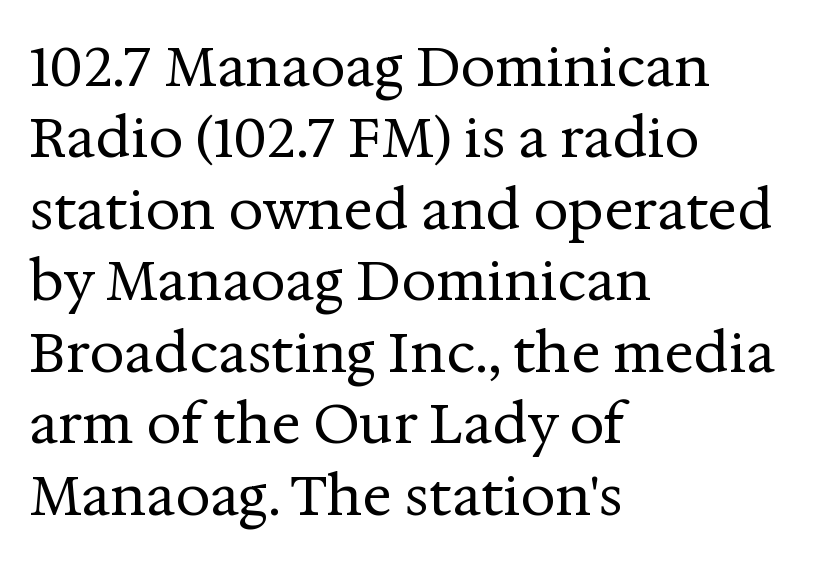
Q: Is the text bold? A: No.
Q: Is the text italic (slanted)? A: No, it is upright.
Q: Is the typeface a serif or a sans-serif typeface? A: Serif.
Q: Is the text underlined? A: No.
Q: How is the paragraph aligned? A: Left-aligned.
Q: Is the spacing between letters normal or unusually wide? A: Normal.
Q: Is the spacing between lines tight, normal or loose? A: Normal.
Q: Width (condensed, normal, or wide)? A: Normal.
Q: Stroke contrast? A: Medium.
Q: x-height? A: Medium.
Q: Monospaced? A: No.
